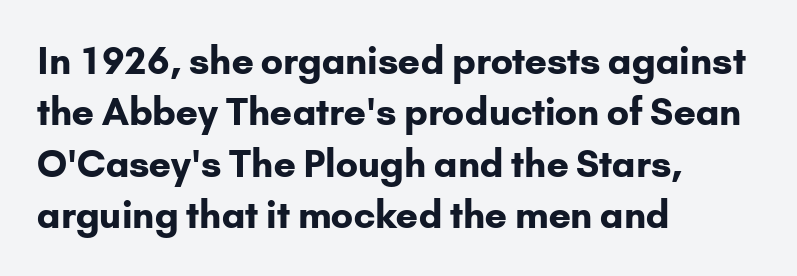
Q: Is the text bold? A: Yes.
Q: Is the text italic (slanted)? A: No, it is upright.
Q: Is the typeface a serif or a sans-serif typeface? A: Sans-serif.
Q: Is the text underlined? A: No.
Q: How is the paragraph aligned? A: Left-aligned.
Q: Is the spacing between letters normal or unusually wide? A: Normal.
Q: Is the spacing between lines tight, normal or loose? A: Normal.
Q: Width (condensed, normal, or wide)? A: Normal.
Q: Stroke contrast? A: Low.
Q: x-height? A: Small.
Q: Monospaced? A: No.
